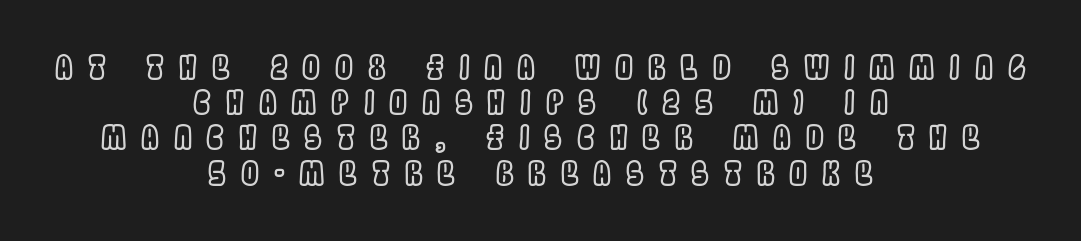
Each letter keeps its own natural width here, so spacing adapts to shape. The type is letterspaced generously, with wide tracking. The passage shown stacks its lines with hardly any gap. The baseline area is clear. Posture: upright roman. The passage is arranged like a title page — every line centered.
